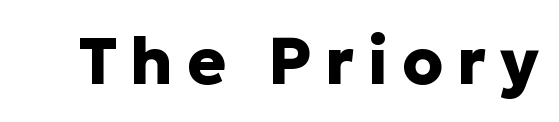
Stroke thickness is high; the sample reads as a true bold. Words float on clear page, feet unadorned. This sample uses a sans-serif face. Proportional: the letters do not fall into vertical columns. Tracking here is generous; glyphs stand well apart from one another.
